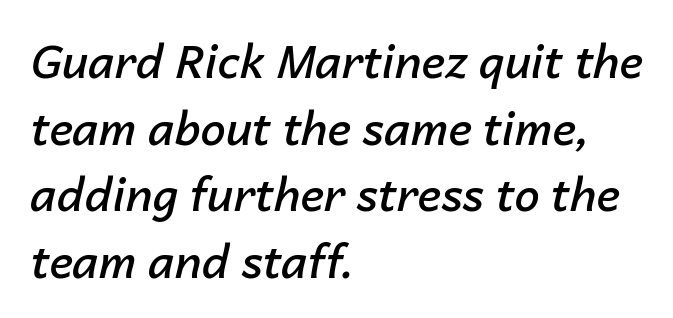
{"italic": "yes", "lean": "right", "slant_degrees": 14, "bold": "semi", "weight": "semibold", "width": "normal", "stroke_contrast": "low", "x_height": "medium", "monospaced": "no", "underline": "no", "align": "left", "line_spacing": "normal", "line_spacing_ratio": 1.48, "letter_spacing": "normal", "letter_spacing_em": 0.0, "glyph_px": 45}
